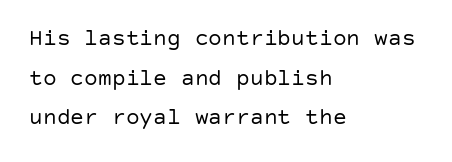
The line texture is even and compact thanks to regular tracking. The axis of the letterforms is exactly vertical. Descender tails drop into unmarked territory. Stems here are at most as thick as an everyday book face. Line starts are locked; line ends wander.
